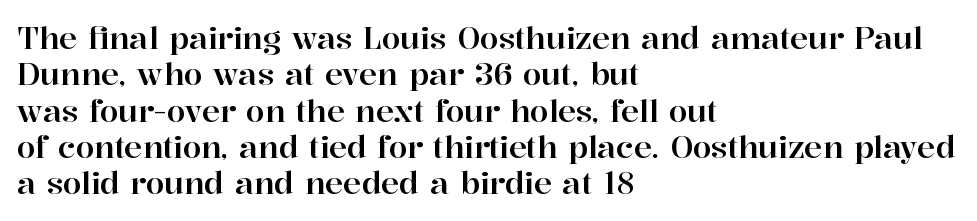
The image shows 30 px serif type, upright; set left-aligned, line spacing 1.21x, normal letter spacing, not underlined; high stroke contrast and a medium x-height.
